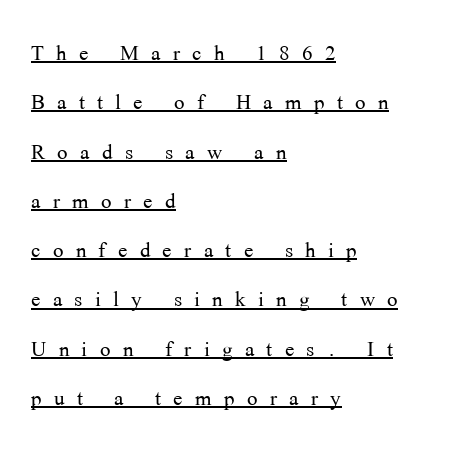
Q: Is the text bold? A: No.
Q: Is the text italic (slanted)? A: No, it is upright.
Q: Is the typeface a serif or a sans-serif typeface? A: Serif.
Q: Is the text underlined? A: Yes.
Q: How is the paragraph aligned? A: Left-aligned.
Q: Is the spacing between letters normal or unusually wide? A: Unusually wide.
Q: Width (condensed, normal, or wide)? A: Normal.
Q: Stroke contrast? A: Medium.
Q: x-height? A: Medium.
Q: Monospaced? A: No.
